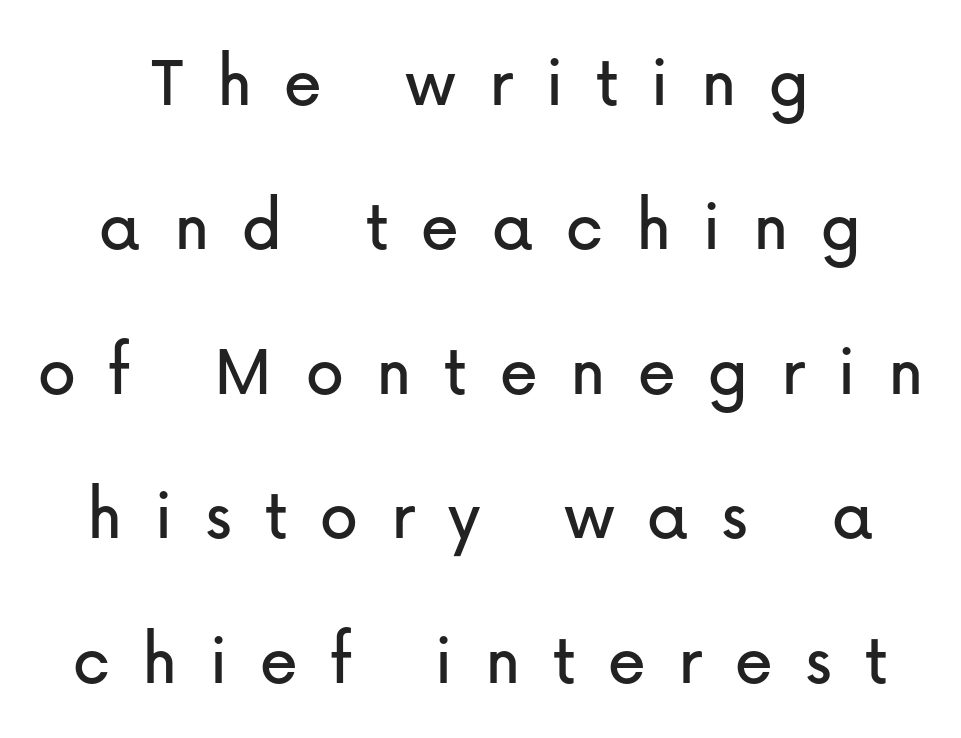
The area under the type is left untouched. Upright lettering throughout. Loose tracking; the words dissolve into strings of separated letters. The lines are spread far apart with generous leading. Line starts and ends both wander, symmetrically. Looks like regular typesetting: each glyph gets only the width it needs.
